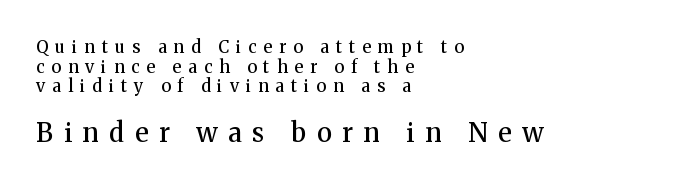
The image shows 26 px text type, upright; set left-aligned, line spacing 1.16x, unusually wide letter spacing (+0.41 em), not underlined; the second (bottom) block is 1.53x larger.
